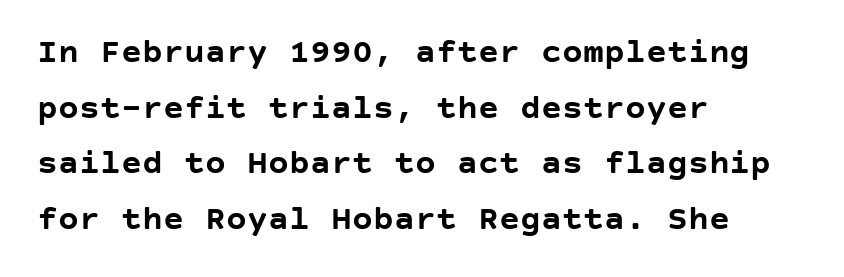
{"serif": "no", "italic": "no", "bold": "yes", "weight": "semibold", "width": "normal", "stroke_contrast": "low", "x_height": "large", "underline": "no", "align": "left", "line_spacing": "normal", "line_spacing_ratio": 1.59, "letter_spacing": "normal", "letter_spacing_em": 0.0, "glyph_px": 35}
